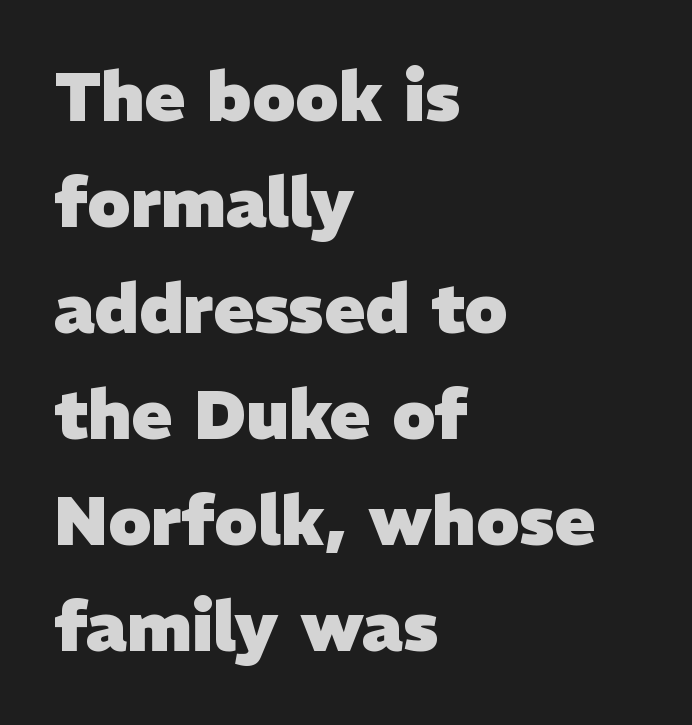
The image shows 68 px heavy sans-serif type; set left-aligned, normal line spacing (1.56x), normal letter spacing, not underlined; low stroke contrast and a medium x-height.
